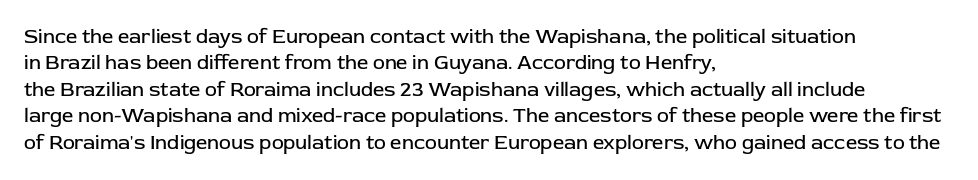
The image shows 20 px text type, upright; set left-aligned, normal line spacing (1.32x), normal letter spacing, not underlined.
